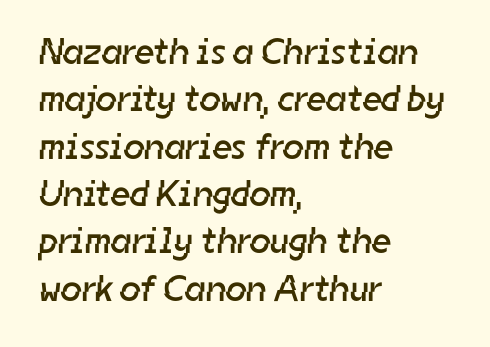
The image shows 37 px regular-weight sans-serif type; set left-aligned, normal line spacing (1.28x), normal letter spacing, not underlined; low stroke contrast and a medium x-height.
